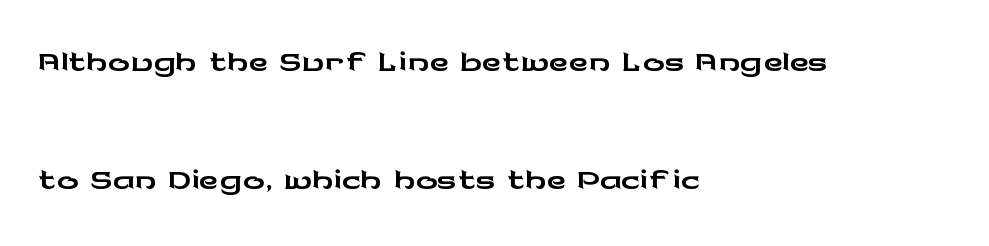
{"serif": "no", "italic": "no", "width": "wide", "stroke_contrast": "low", "x_height": "medium", "monospaced": "no", "underline": "no", "align": "left", "line_spacing": "loose", "line_spacing_ratio": 2.19, "letter_spacing": "normal", "letter_spacing_em": 0.0, "glyph_px": 54}
